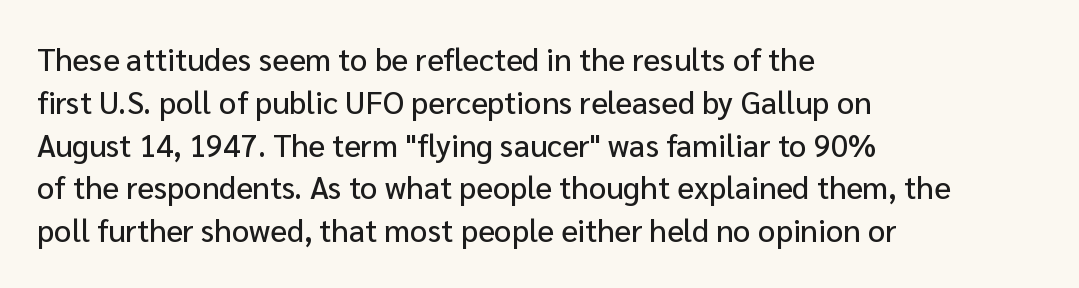
{"serif": "no", "italic": "no", "width": "normal", "stroke_contrast": "low", "x_height": "medium", "monospaced": "no", "underline": "no", "align": "left", "line_spacing": "normal", "line_spacing_ratio": 1.38, "letter_spacing": "normal", "letter_spacing_em": 0.0, "glyph_px": 31}
